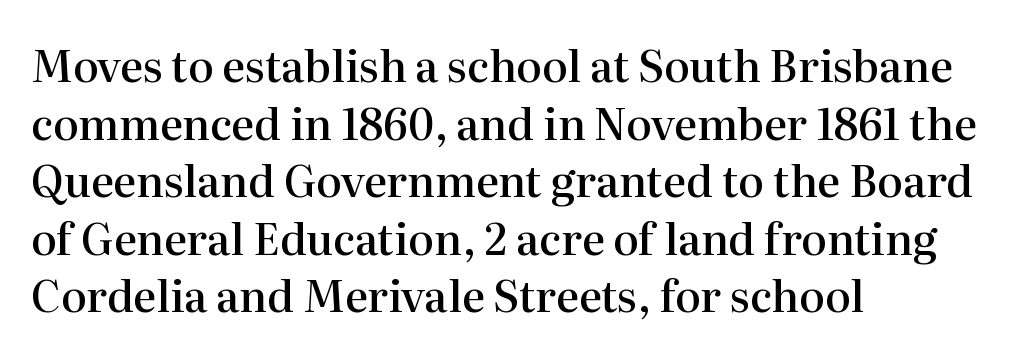
{"serif": "yes", "italic": "no", "bold": "semi", "weight": "semibold", "width": "normal", "stroke_contrast": "high", "x_height": "medium", "monospaced": "no", "underline": "no", "align": "left", "line_spacing": "normal", "line_spacing_ratio": 1.34, "letter_spacing": "normal", "letter_spacing_em": 0.0, "glyph_px": 43}
